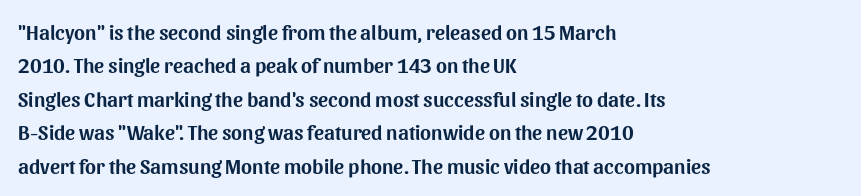
Nobody drew a line under any word here. A student would call this left alignment; a typographer would say flush left, rag right. Rendered with straight, roman letterforms. In terms of leading, this rendering sits right in the middle. Characters follow at the spacing the type designer built in.
